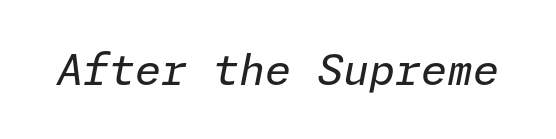
Q: Is the text bold? A: No.
Q: Is the text italic (slanted)? A: Yes, it leans right by about 11 degrees.
Q: Is the text underlined? A: No.
Q: Is the spacing between letters normal or unusually wide? A: Normal.
Q: Width (condensed, normal, or wide)? A: Normal.
Q: Stroke contrast? A: Low.
Q: x-height? A: Medium.
